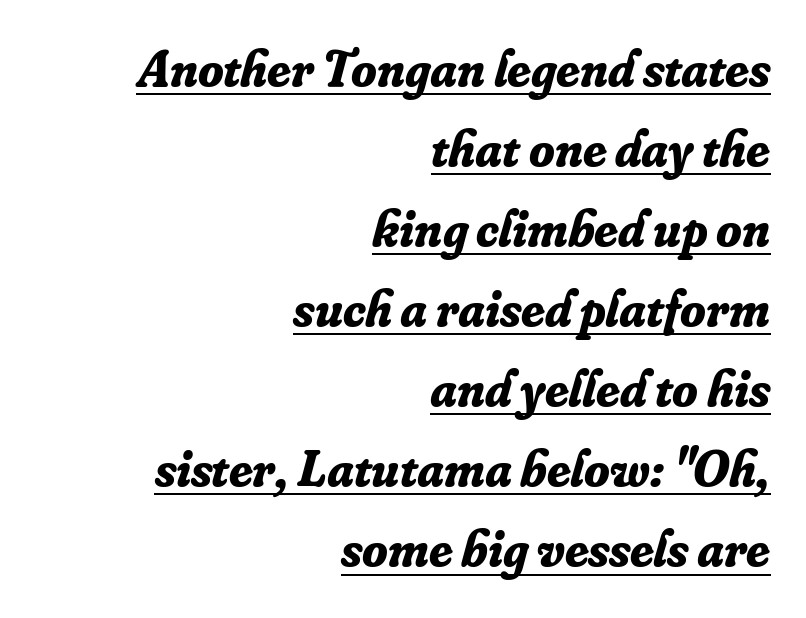
Glyph-to-glyph distance matches everyday printed text. Tall strokes in this sample are angled rather than plumb. Teacher's note: observe the even right margin — that is flush-right alignment. Heavy-handed strokes throughout: this text is bold. The block of text has a typical density, with ordinary space between rows. A typographer would call this underscored text.
